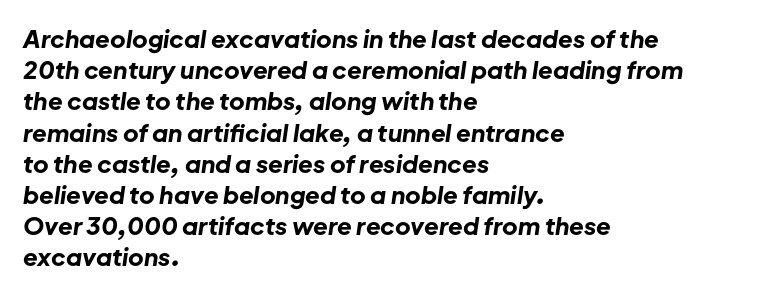
No extra tracking has been applied to these lines. Every character sits at an angle, as italics do. The compositor pushed each line to the left boundary. Is there much room between lines? A standard amount, neither cramped nor airy. These words are printed bold, with thick strokes throughout. Quick note: underline off.
